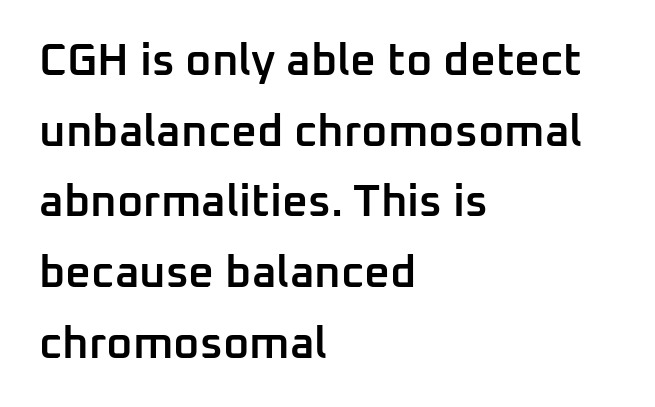
Are there feet on the stems? There aren't — it's a sans. Between one letter and the next there's only the usual sliver of space. Every letter is mildly thick-stroked: semibold rather than bold. The letters advance in unequal steps, a hallmark of proportional type.
